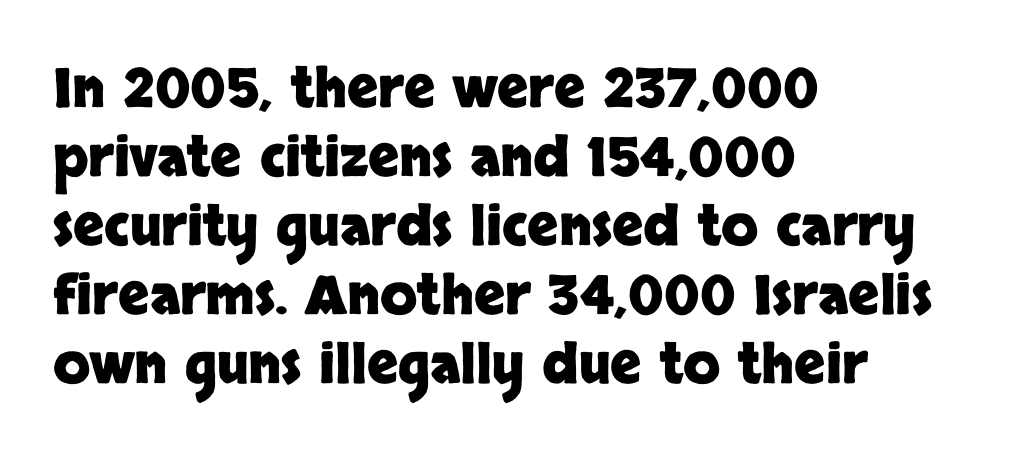
Unmarked baselines from the first word to the last. Note the varied advance widths — an 'i' is clearly narrower than an 'm'. You can tell it's not italic because the verticals are truly vertical. Vertically, the passage feels balanced, rows spaced as you'd expect.
